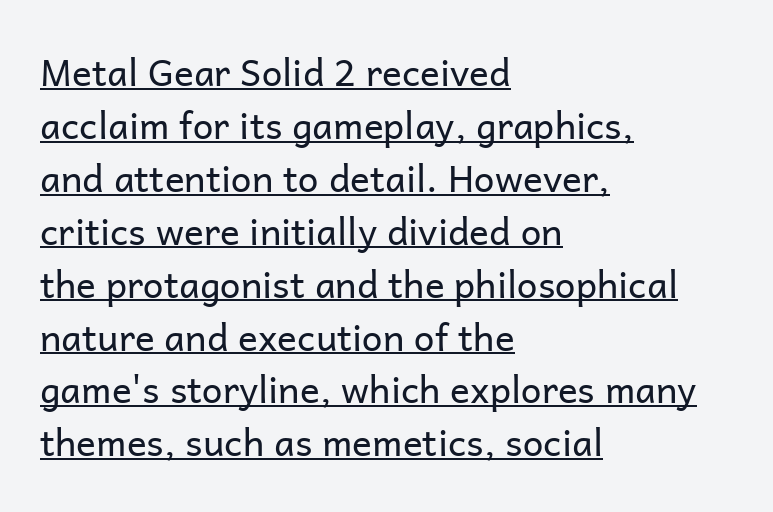
The image shows 37 px regular-weight sans-serif type, upright; set left-aligned, normal line spacing (1.43x), normal letter spacing, underlined; low stroke contrast and a medium x-height.
